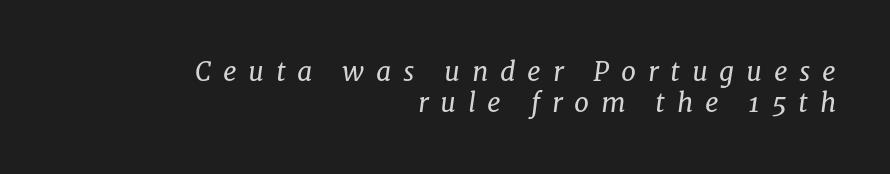
{"italic": "yes", "lean": "right", "slant_degrees": 8, "bold": "no", "underline": "no", "align": "right", "line_spacing": "tight", "line_spacing_ratio": 1.13, "letter_spacing": "wide", "letter_spacing_em": 0.43, "glyph_px": 27}
